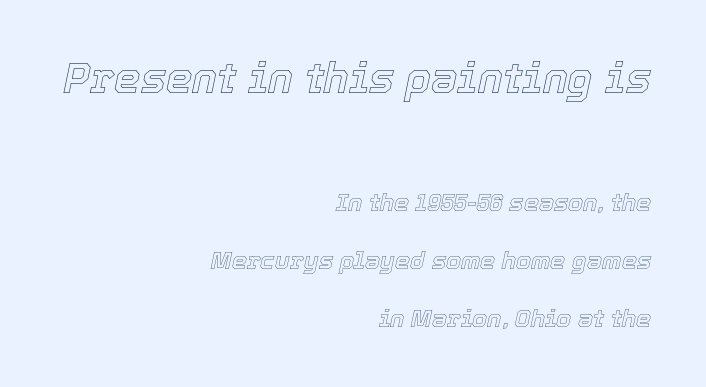
The image shows 42 px text type, italic (leaning right); set right-aligned, loose line spacing (2.4x), normal letter spacing, not underlined; the first (top) block is 1.75x larger; a medium x-height.
